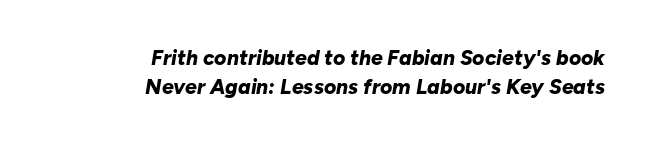
Q: Is the text bold? A: Yes.
Q: Is the text italic (slanted)? A: Yes, it leans right by about 10 degrees.
Q: Is the text underlined? A: No.
Q: How is the paragraph aligned? A: Right-aligned.
Q: Is the spacing between letters normal or unusually wide? A: Normal.
Q: Is the spacing between lines tight, normal or loose? A: Normal.
